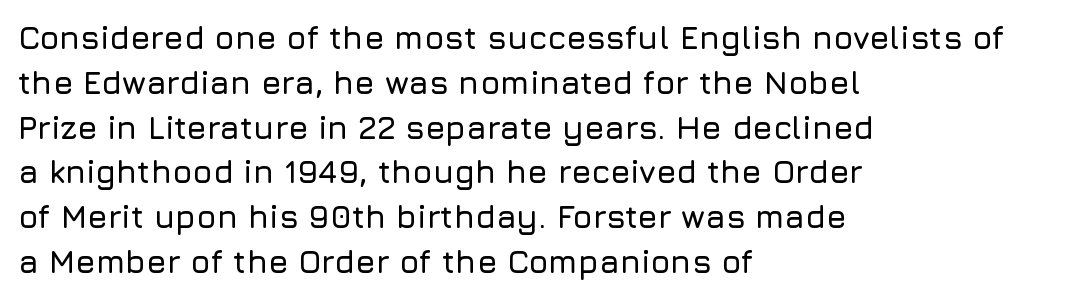
Proportional: the letters do not fall into vertical columns. Compared with typical paragraphs, the rows here are spaced about the same. The letters stand upright; this is a roman face. Notice how the passage keeps a crisp vertical edge on the left only. Inter-character spacing is left at the font's built-in metrics. The rendering shows plain stroke endings on the letterforms — a sans-serif design.
